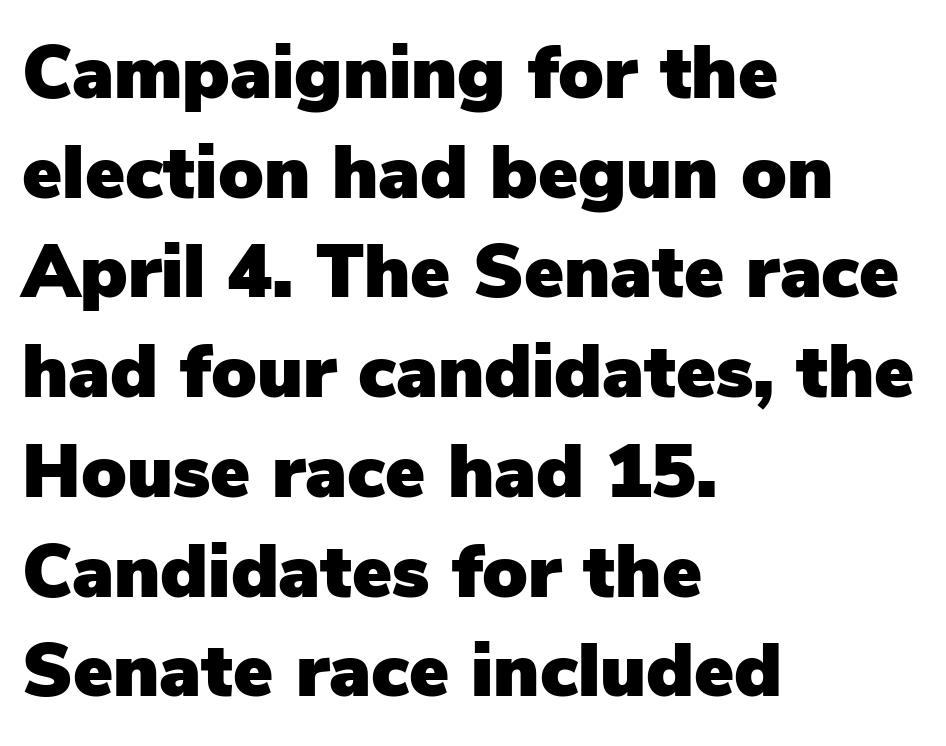
Q: Is the text italic (slanted)? A: No, it is upright.
Q: Is the typeface a serif or a sans-serif typeface? A: Sans-serif.
Q: Is the text underlined? A: No.
Q: How is the paragraph aligned? A: Left-aligned.
Q: Is the spacing between letters normal or unusually wide? A: Normal.
Q: Is the spacing between lines tight, normal or loose? A: Normal.
Q: Width (condensed, normal, or wide)? A: Normal.
Q: Stroke contrast? A: Low.
Q: x-height? A: Medium.
Q: Monospaced? A: No.
